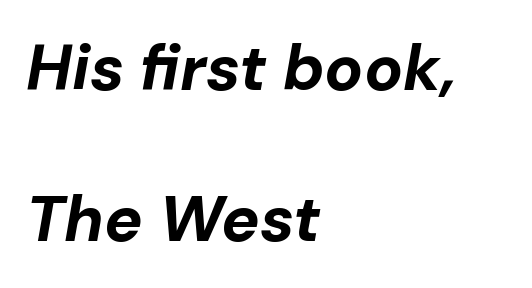
The rendering anchors every line to the left-hand side. Note the varied advance widths — an 'i' is clearly narrower than an 'm'. In terms of leading, this rendering errs on the spacious side. Compared with ordinary roman type, these characters are visibly tilted. The type is set solid horizontally, with unmodified tracking. The foot of each line stays bare and open.
